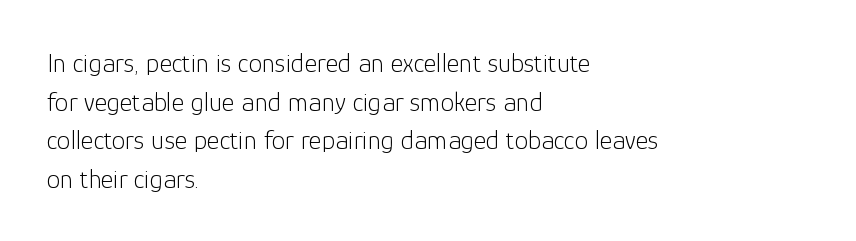
The image shows 27 px text type, upright; set left-aligned, normal line spacing (1.43x), normal letter spacing, not underlined.
